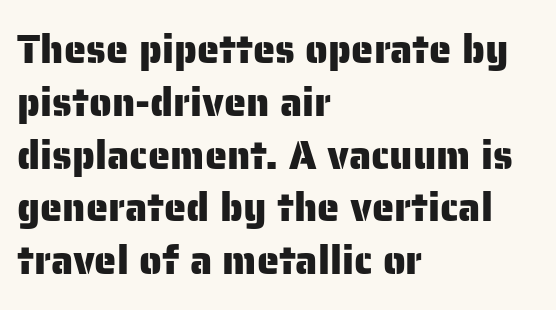
Q: Is the text italic (slanted)? A: No, it is upright.
Q: Is the typeface a serif or a sans-serif typeface? A: Sans-serif.
Q: Is the text underlined? A: No.
Q: How is the paragraph aligned? A: Left-aligned.
Q: Is the spacing between letters normal or unusually wide? A: Normal.
Q: Is the spacing between lines tight, normal or loose? A: Normal.
Q: Width (condensed, normal, or wide)? A: Normal.
Q: Stroke contrast? A: Low.
Q: x-height? A: Medium.
Q: Monospaced? A: No.
